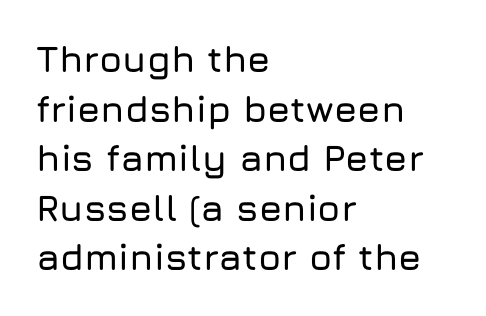
The image shows 37 px sans-serif type, upright; set left-aligned, normal line spacing (1.34x), normal letter spacing, not underlined; low stroke contrast and a medium x-height.
